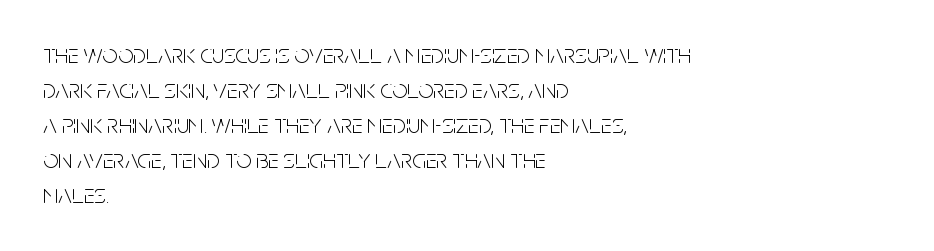
Style check: upright. Plain, unruled lines of type. The paragraph has a hard left edge and a soft right edge. This rendering leaves character spacing at its baseline value. A typesetter would call this leading conventional body-copy spacing. These glyphs show unthickened strokes, regular width or finer.
